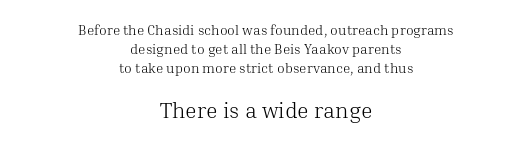
The image shows 22 px text type, upright; set centered, normal line spacing (1.37x), normal letter spacing, not underlined; the second (bottom) block is 1.57x larger.
